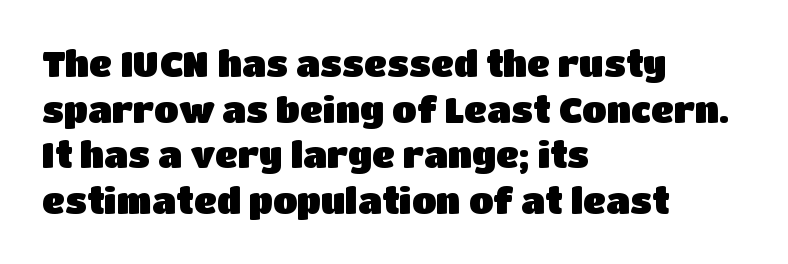
Is this a fixed-width face? No — the glyphs have proportional, varying widths. The letters stand straight up with perfectly vertical stems. These lines sit exactly where default settings would place them. Classification — sans serif.
